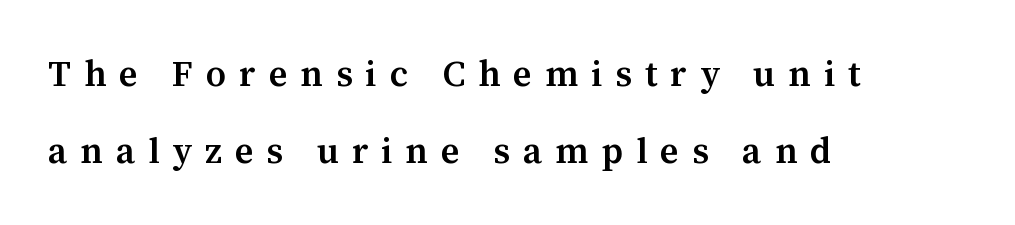
Q: Is the text bold? A: Semi-bold.
Q: Is the text italic (slanted)? A: No, it is upright.
Q: Is the typeface a serif or a sans-serif typeface? A: Serif.
Q: Is the text underlined? A: No.
Q: How is the paragraph aligned? A: Left-aligned.
Q: Is the spacing between letters normal or unusually wide? A: Unusually wide.
Q: Is the spacing between lines tight, normal or loose? A: Loose.
Q: Width (condensed, normal, or wide)? A: Normal.
Q: Stroke contrast? A: Medium.
Q: x-height? A: Medium.
Q: Monospaced? A: No.
